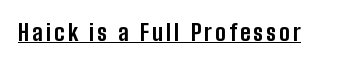
The image shows 23 px bold type, upright; set underlined.
